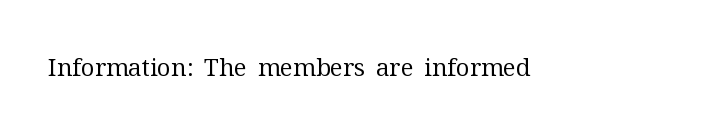
Only glyphs here, with clear space below each row. Notice how the stems are strictly vertical — no italics here. Between one letter and the next there's only the usual sliver of space. Is this a heavy cut? Hardly; it is regular or lighter.
